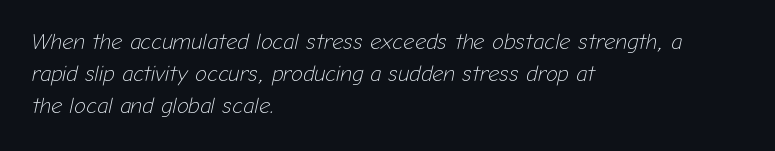
Q: Is the text bold? A: No.
Q: Is the text italic (slanted)? A: Yes, it leans right by about 12 degrees.
Q: Is the text underlined? A: No.
Q: How is the paragraph aligned? A: Left-aligned.
Q: Is the spacing between letters normal or unusually wide? A: Normal.
Q: Is the spacing between lines tight, normal or loose? A: Normal.
